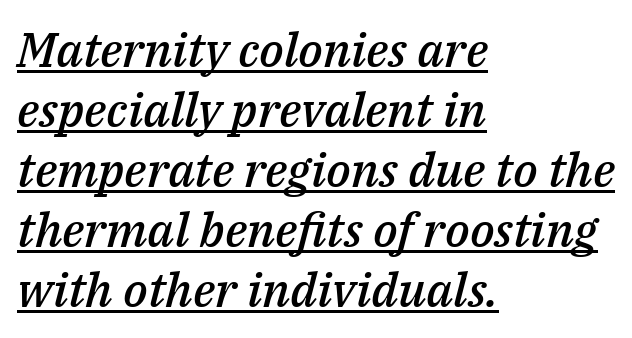
Compared with ordinary roman type, these characters are visibly tilted. Does extra space separate the letters? No, they use regular spacing. Reading down the block, your eye returns to a fixed left position each line. The letters advance in unequal steps, a hallmark of proportional type.
